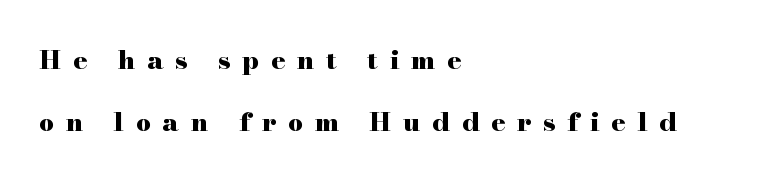
The rendering uses a bold face; every stroke is thick and dark. Loosely led — the rows are spread out. Does the lettering tilt? It doesn't — this is upright. The rag falls on the right side of this text block.
